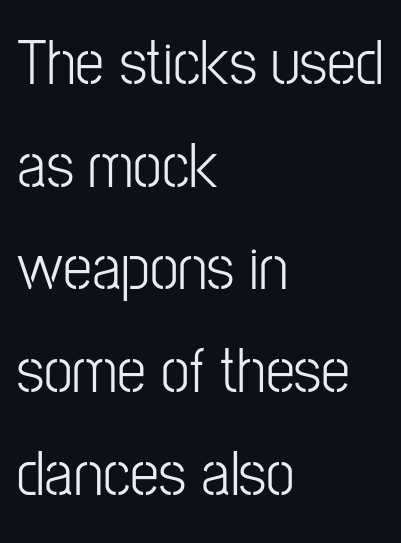
A typesetter would call this leading conventional body-copy spacing. The type sits square on the baseline with zero lean. The string is rendered with underlining switched off. This sample uses a sans-serif face. Looks like regular typesetting: each glyph gets only the width it needs.
